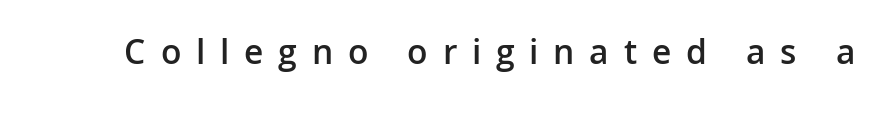
{"serif": "no", "italic": "no", "bold": "semi", "weight": "semibold", "width": "normal", "stroke_contrast": "low", "x_height": "medium", "monospaced": "no", "underline": "no", "letter_spacing": "wide", "letter_spacing_em": 0.41, "glyph_px": 36}
